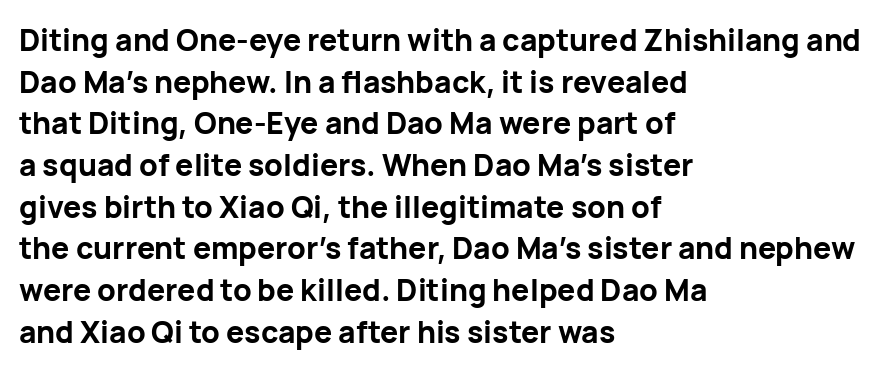
{"serif": "no", "italic": "no", "bold": "yes", "weight": "bold", "width": "normal", "stroke_contrast": "low", "x_height": "medium", "monospaced": "no", "underline": "no", "align": "left", "line_spacing": "normal", "line_spacing_ratio": 1.39, "letter_spacing": "normal", "letter_spacing_em": 0.0, "glyph_px": 30}
